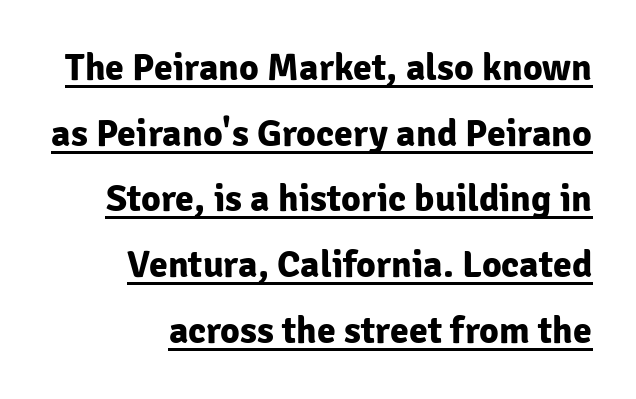
Does the copy run flush right? Yes — the right margin is perfectly even. No extra tracking has been applied to these lines. The type family on display is of the sans-serif kind. The letters advance in unequal steps, a hallmark of proportional type.
